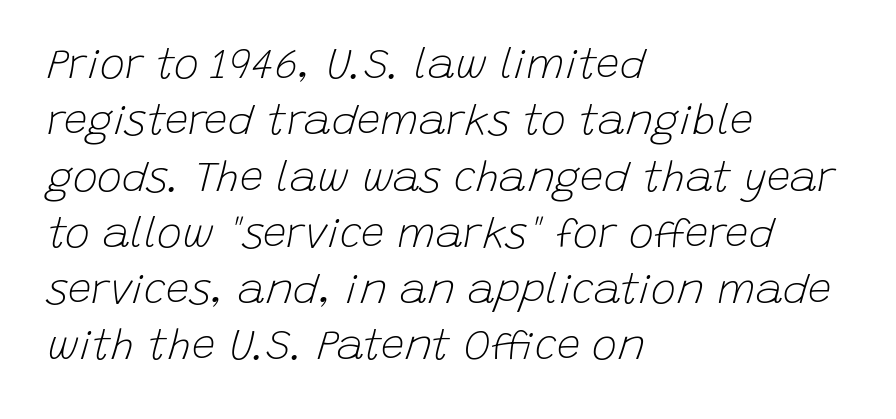
{"italic": "yes", "lean": "right", "slant_degrees": 15, "bold": "no", "weight": "light", "width": "normal", "stroke_contrast": "low", "x_height": "large", "monospaced": "no", "underline": "no", "align": "left", "line_spacing": "normal", "line_spacing_ratio": 1.34, "letter_spacing": "normal", "letter_spacing_em": 0.0, "glyph_px": 42}
